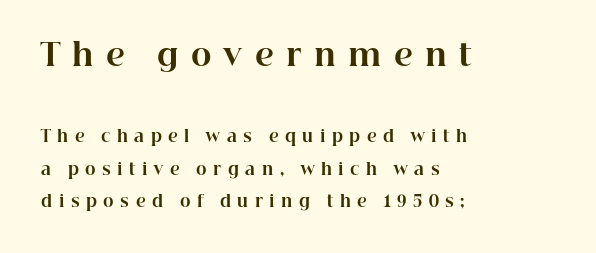
The image shows 31 px bold serif type, upright; set left-aligned, loose line spacing (2.04x), unusually wide letter spacing (+0.4 em), not underlined; the first (top) block is 1.94x larger; high stroke contrast and a medium x-height.
